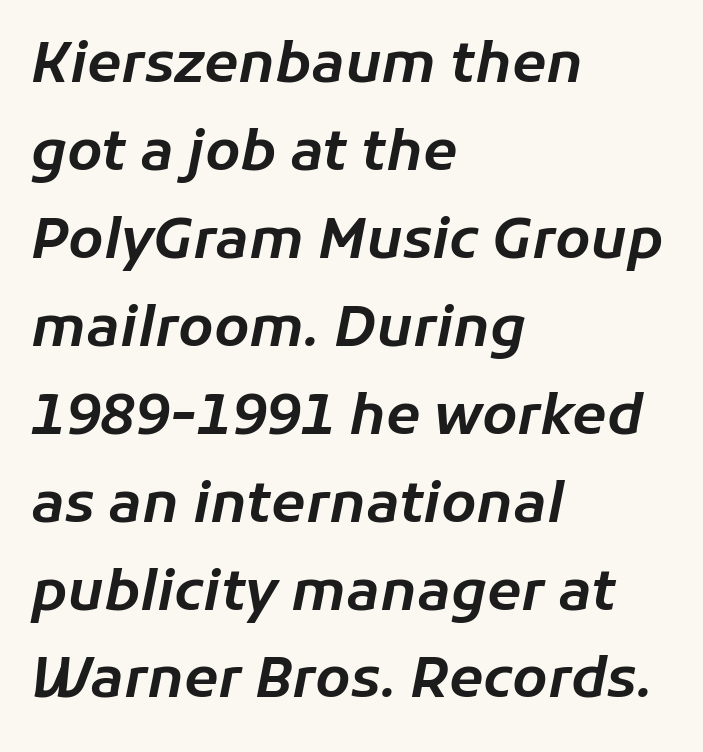
{"italic": "yes", "lean": "right", "slant_degrees": 11, "width": "normal", "stroke_contrast": "low", "x_height": "medium", "monospaced": "no", "underline": "no", "align": "left", "line_spacing": "normal", "line_spacing_ratio": 1.57, "letter_spacing": "normal", "letter_spacing_em": 0.0, "glyph_px": 56}
